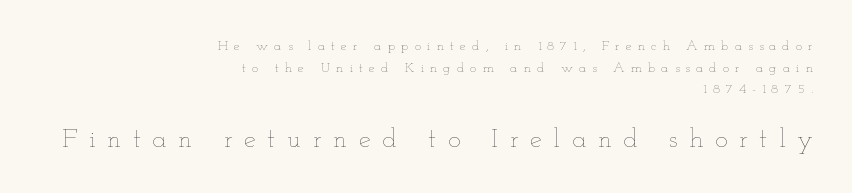
{"italic": "no", "bold": "no", "underline": "no", "align": "right", "line_spacing": "normal", "line_spacing_ratio": 1.55, "letter_spacing": "wide", "letter_spacing_em": 0.43, "larger_block": "second", "size_ratio": 1.93, "glyph_px": 27}
